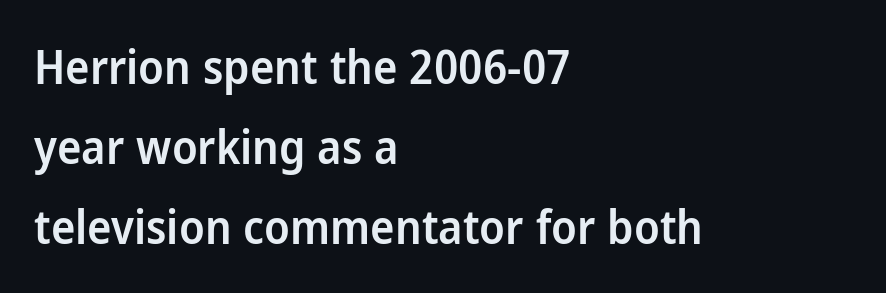
{"serif": "no", "italic": "no", "bold": "semi", "weight": "semibold", "width": "normal", "stroke_contrast": "low", "x_height": "medium", "monospaced": "no", "underline": "no", "align": "left", "line_spacing_ratio": 1.74, "letter_spacing": "normal", "letter_spacing_em": 0.0, "glyph_px": 46}
